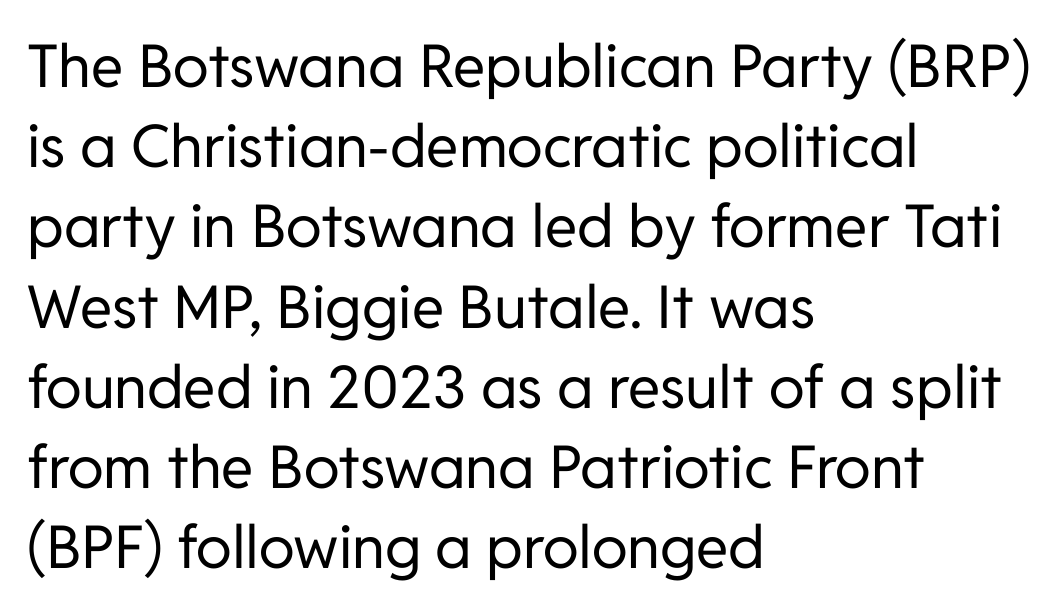
The image shows 59 px regular-weight sans-serif type, upright; set left-aligned, normal line spacing (1.36x), normal letter spacing, not underlined; low stroke contrast and a medium x-height.
